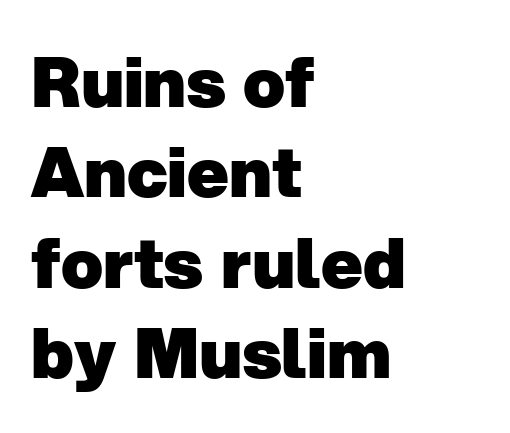
Q: Is the text bold? A: Yes.
Q: Is the typeface a serif or a sans-serif typeface? A: Sans-serif.
Q: Is the text underlined? A: No.
Q: How is the paragraph aligned? A: Left-aligned.
Q: Is the spacing between letters normal or unusually wide? A: Normal.
Q: Is the spacing between lines tight, normal or loose? A: Normal.
Q: Width (condensed, normal, or wide)? A: Normal.
Q: Stroke contrast? A: Low.
Q: x-height? A: Medium.
Q: Monospaced? A: No.
